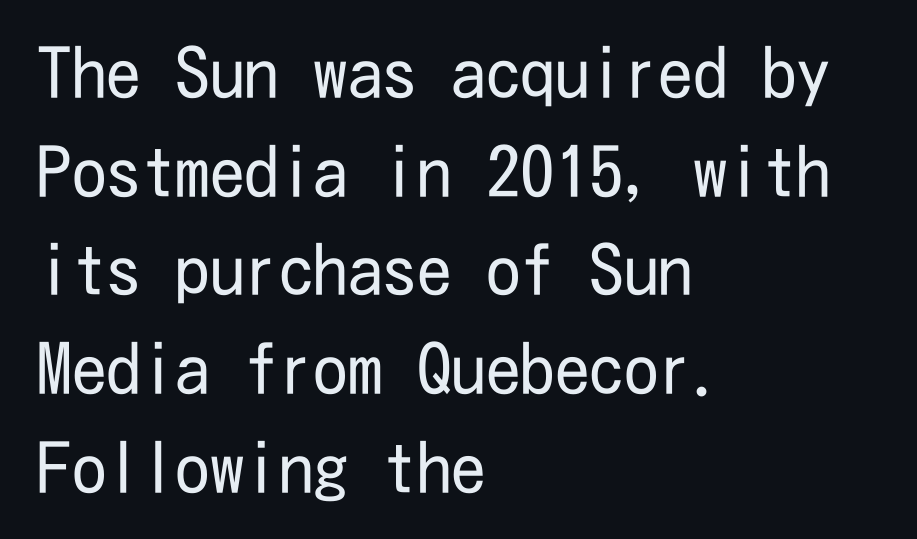
Q: Is the text bold? A: No.
Q: Is the text italic (slanted)? A: No, it is upright.
Q: Is the typeface a serif or a sans-serif typeface? A: Sans-serif.
Q: Is the text underlined? A: No.
Q: How is the paragraph aligned? A: Left-aligned.
Q: Is the spacing between letters normal or unusually wide? A: Normal.
Q: Is the spacing between lines tight, normal or loose? A: Normal.
Q: Width (condensed, normal, or wide)? A: Condensed.
Q: Stroke contrast? A: Low.
Q: x-height? A: Medium.
